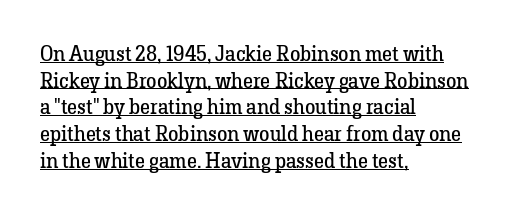
Q: Is the text bold? A: No.
Q: Is the text italic (slanted)? A: No, it is upright.
Q: Is the text underlined? A: Yes.
Q: How is the paragraph aligned? A: Left-aligned.
Q: Is the spacing between letters normal or unusually wide? A: Normal.
Q: Is the spacing between lines tight, normal or loose? A: Normal.
